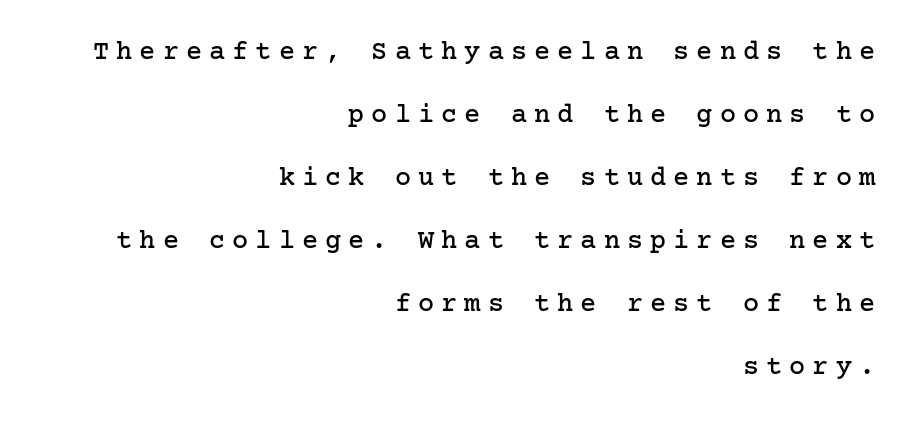
The line-height multiplier appears high, well above default. Underline: absent. The paragraph has a hard right edge and a soft left edge. In terms of posture, this sample is upright. The face used here is rendered with a markedly widened letterfit.
